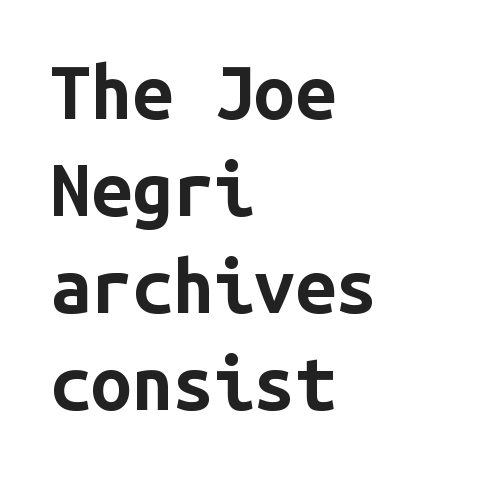
{"serif": "no", "italic": "no", "bold": "yes", "weight": "bold", "width": "normal", "stroke_contrast": "low", "x_height": "medium", "monospaced": "yes", "underline": "no", "align": "left", "line_spacing": "normal", "line_spacing_ratio": 1.33, "letter_spacing": "normal", "letter_spacing_em": 0.0, "glyph_px": 73}
